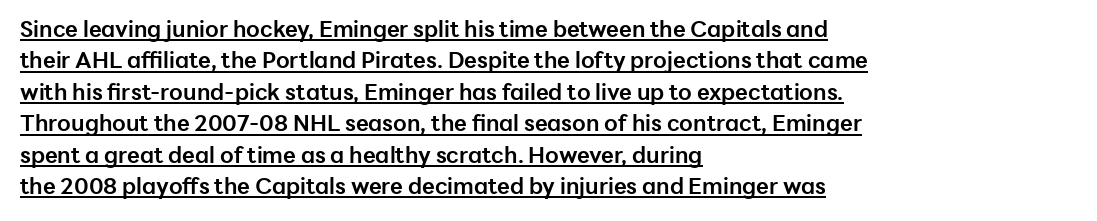
{"italic": "no", "bold": "yes", "underline": "yes", "align": "left", "line_spacing": "normal", "line_spacing_ratio": 1.43, "letter_spacing": "normal", "letter_spacing_em": 0.0, "glyph_px": 22}
